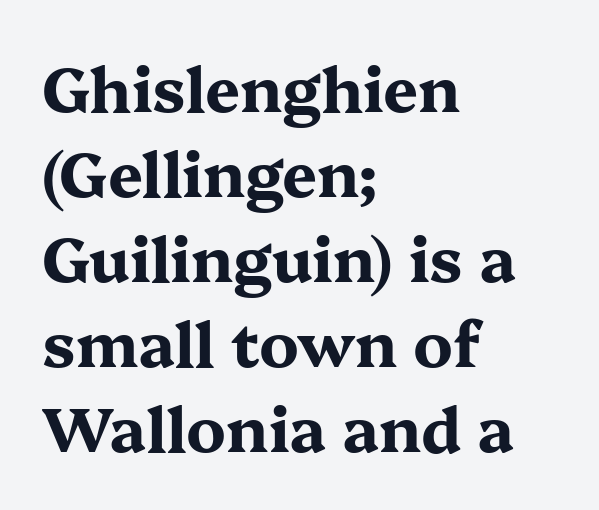
A serif font was chosen for this passage. Varying glyph widths throughout — classic text-font behaviour. Short note: letters normally spaced. Any mark beneath the type? The region is blank. Do the letters lean? They stand straight.
